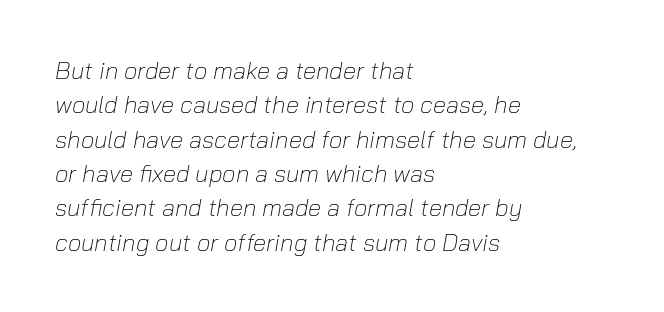
{"italic": "yes", "lean": "right", "slant_degrees": 10, "bold": "no", "underline": "no", "align": "left", "line_spacing": "normal", "line_spacing_ratio": 1.43, "letter_spacing": "normal", "letter_spacing_em": 0.0, "glyph_px": 24}
